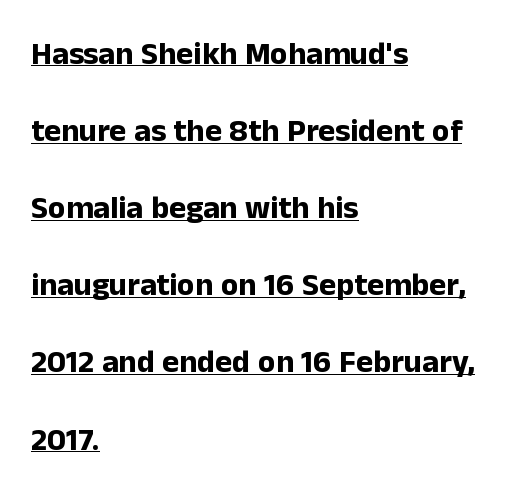
{"serif": "no", "italic": "no", "bold": "yes", "weight": "bold", "width": "normal", "stroke_contrast": "low", "x_height": "medium", "monospaced": "no", "underline": "yes", "align": "left", "line_spacing": "loose", "line_spacing_ratio": 2.41, "letter_spacing": "normal", "letter_spacing_em": 0.0, "glyph_px": 32}
